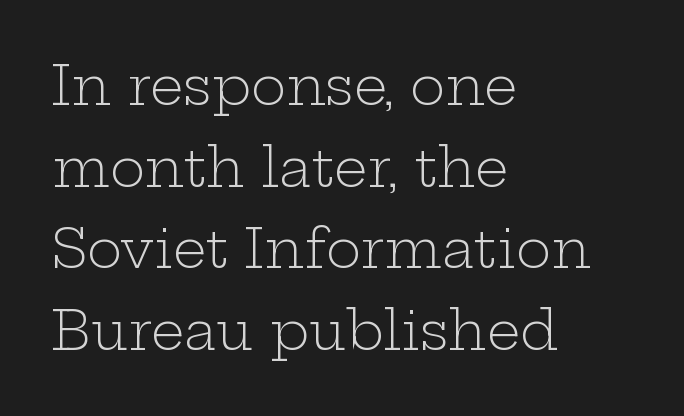
{"serif": "yes", "italic": "no", "bold": "no", "weight": "light", "width": "wide", "stroke_contrast": "low", "x_height": "medium", "monospaced": "no", "underline": "no", "align": "left", "line_spacing": "normal", "line_spacing_ratio": 1.54, "letter_spacing": "normal", "letter_spacing_em": 0.0, "glyph_px": 53}
